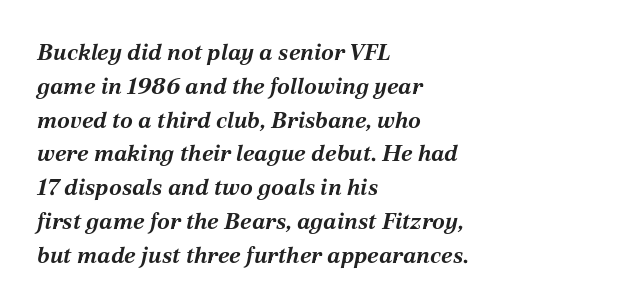
{"italic": "yes", "lean": "right", "slant_degrees": 12, "bold": "yes", "underline": "no", "align": "left", "line_spacing": "normal", "line_spacing_ratio": 1.47, "letter_spacing": "normal", "letter_spacing_em": 0.0, "glyph_px": 23}
